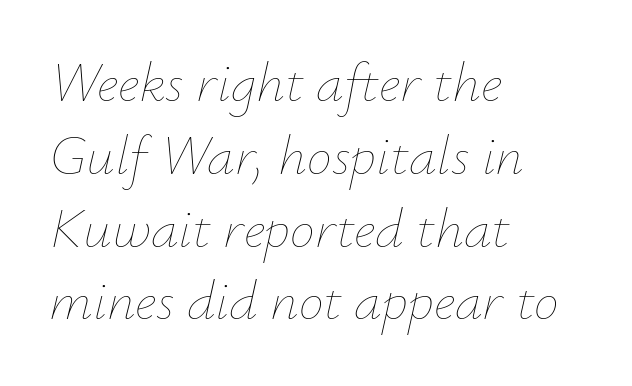
The image shows 56 px thin type, italic (leaning right); set left-aligned, normal line spacing (1.3x), normal letter spacing, not underlined; low stroke contrast and a small x-height.
